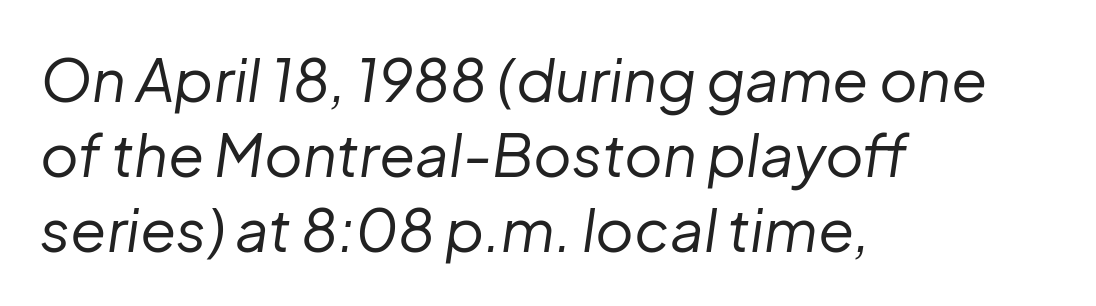
In terms of letterspacing, this is plain default setting. Weight: not bold — regular or lighter. Characters are canted at an angle relative to the baseline's perpendicular. Vertical spacing — default. Quick note: underline off.
